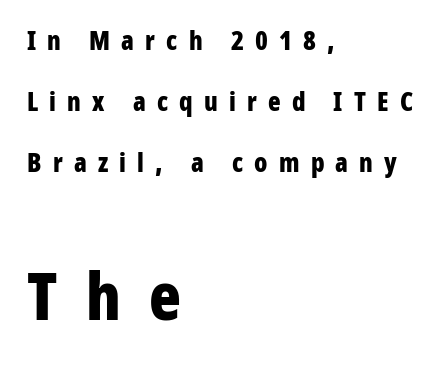
Q: Is the text bold? A: Yes.
Q: Is the text italic (slanted)? A: No, it is upright.
Q: Is the typeface a serif or a sans-serif typeface? A: Sans-serif.
Q: Is the text underlined? A: No.
Q: How is the paragraph aligned? A: Left-aligned.
Q: Is the spacing between letters normal or unusually wide? A: Unusually wide.
Q: Is the spacing between lines tight, normal or loose? A: Loose.
Q: Which block of text is set in a larger size, the first (top) or the second (bottom)? A: The second (bottom) one.
Q: Width (condensed, normal, or wide)? A: Condensed.
Q: Stroke contrast? A: Low.
Q: x-height? A: Medium.
Q: Monospaced? A: No.
